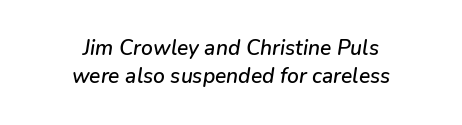
Here the glyphs are tracked normally, forming tight word shapes. The lines sit at an ordinary, default distance from one another. Notice how the stems are inclined rather than vertical — that's the hallmark of italics. The passage is arranged like a title page — every line centered. Only glyphs here, with clear space below each row.
